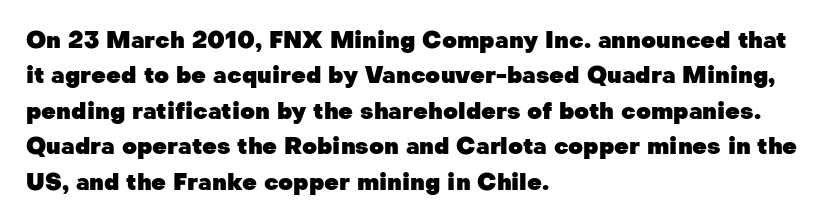
{"italic": "no", "bold": "yes", "underline": "no", "align": "left", "line_spacing": "normal", "line_spacing_ratio": 1.54, "letter_spacing": "normal", "letter_spacing_em": 0.0, "glyph_px": 23}
